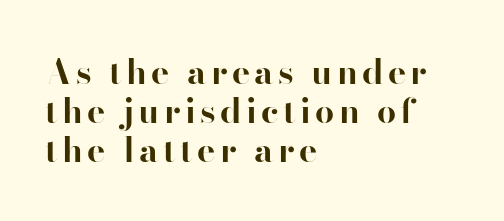
{"serif": "no", "italic": "no", "bold": "yes", "weight": "bold", "width": "normal", "stroke_contrast": "high", "x_height": "small", "monospaced": "no", "underline": "no", "align": "left", "line_spacing": "tight", "line_spacing_ratio": 1.14, "glyph_px": 34}
